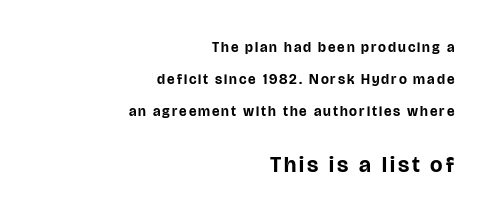
{"italic": "no", "bold": "yes", "underline": "no", "align": "right", "line_spacing": "loose", "line_spacing_ratio": 2.27, "larger_block": "second", "size_ratio": 1.57, "glyph_px": 22}
